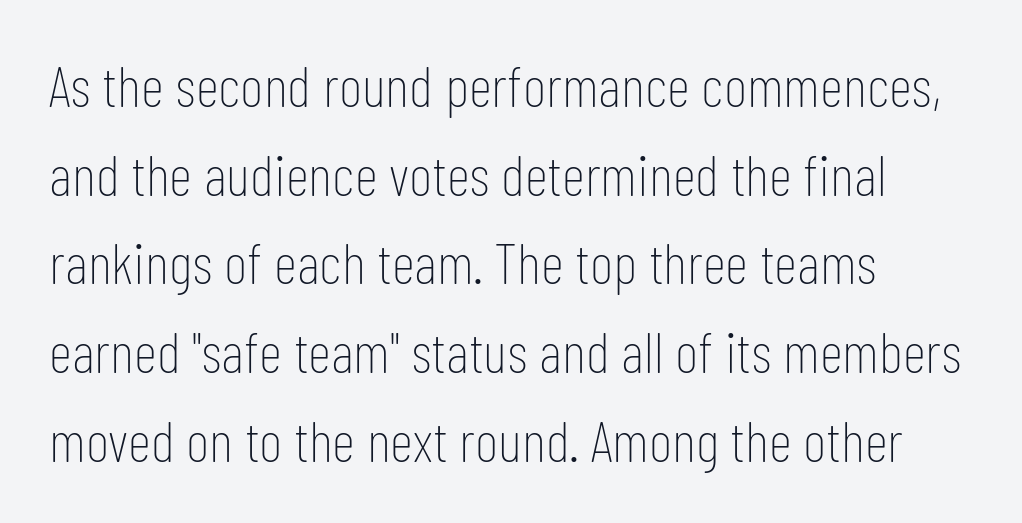
The image shows 58 px thin, condensed sans-serif type, upright; set left-aligned, normal line spacing (1.53x), normal letter spacing, not underlined; low stroke contrast and a medium x-height.
